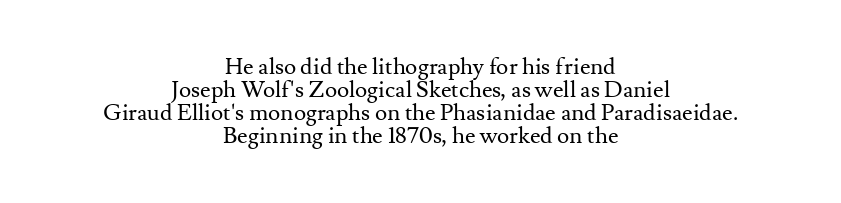
The lines are quadded center. The leading is snug, giving the passage a crowded texture. The passage shown is not bold in any degree. A typesetter would call this zero additional tracking.
